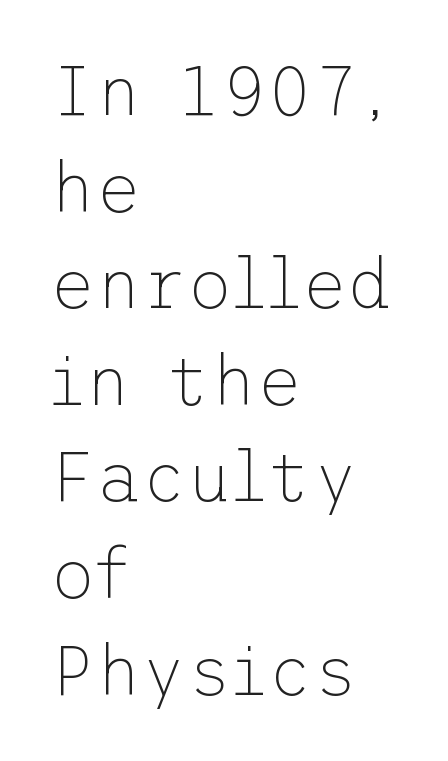
{"serif": "no", "italic": "no", "bold": "no", "weight": "thin", "width": "normal", "stroke_contrast": "low", "x_height": "medium", "underline": "no", "align": "left", "line_spacing": "normal", "line_spacing_ratio": 1.38, "letter_spacing": "normal", "letter_spacing_em": 0.0, "glyph_px": 70}
